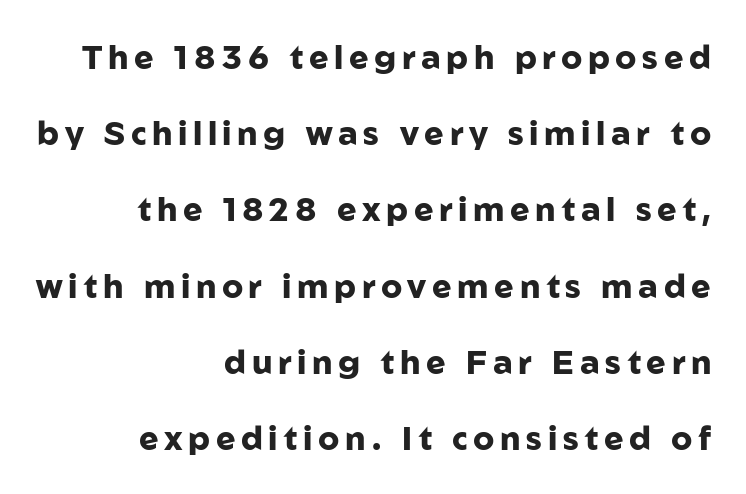
Q: Is the text bold? A: Yes.
Q: Is the text italic (slanted)? A: No, it is upright.
Q: Is the typeface a serif or a sans-serif typeface? A: Sans-serif.
Q: Is the text underlined? A: No.
Q: How is the paragraph aligned? A: Right-aligned.
Q: Is the spacing between lines tight, normal or loose? A: Loose.
Q: Width (condensed, normal, or wide)? A: Normal.
Q: Stroke contrast? A: Low.
Q: x-height? A: Medium.
Q: Monospaced? A: No.
